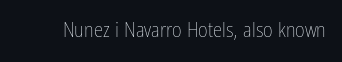
{"italic": "no", "bold": "no", "underline": "no", "letter_spacing": "normal", "letter_spacing_em": 0.0, "glyph_px": 21}
